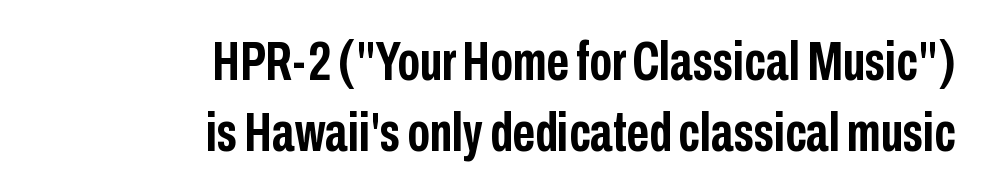
This is the regular roman posture of the typeface. The foot of each line stays bare and open. Is the block centered? No — it sits flush against the right margin. The typeface chosen for these lines omits serifs.
